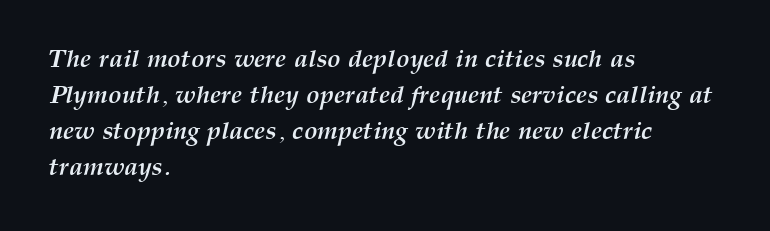
Q: Is the text bold? A: Yes.
Q: Is the text italic (slanted)? A: Yes, it leans right by about 12 degrees.
Q: Is the text underlined? A: No.
Q: How is the paragraph aligned? A: Left-aligned.
Q: Is the spacing between letters normal or unusually wide? A: Normal.
Q: Is the spacing between lines tight, normal or loose? A: Normal.
